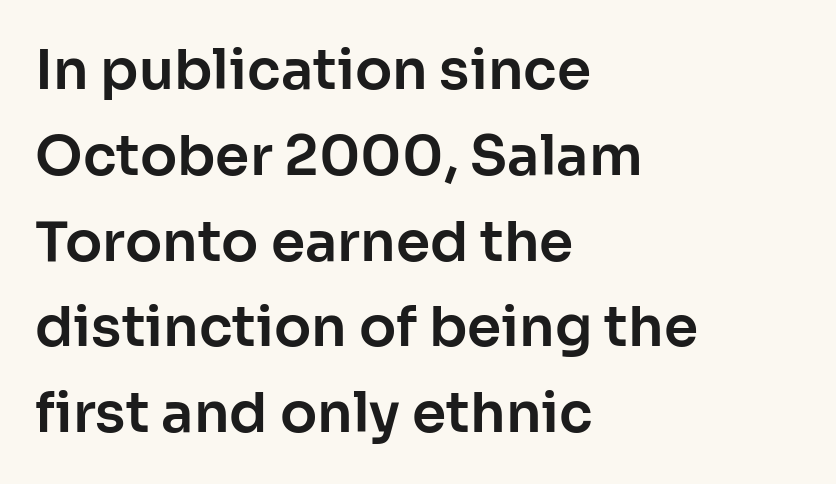
The image shows 55 px sans-serif type, upright; set left-aligned, normal line spacing (1.56x), normal letter spacing, not underlined; low stroke contrast and a medium x-height.
